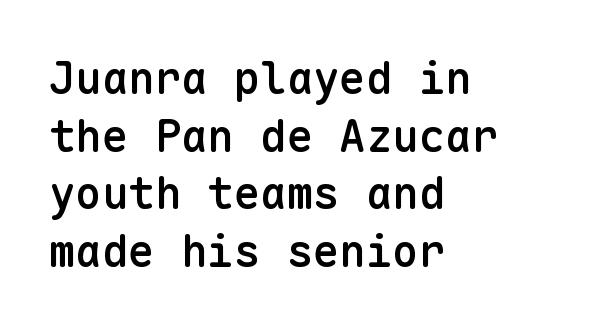
The image shows 44 px semibold sans-serif type, upright, monospaced; set left-aligned, normal line spacing (1.31x), normal letter spacing, not underlined; low stroke contrast and a medium x-height.
